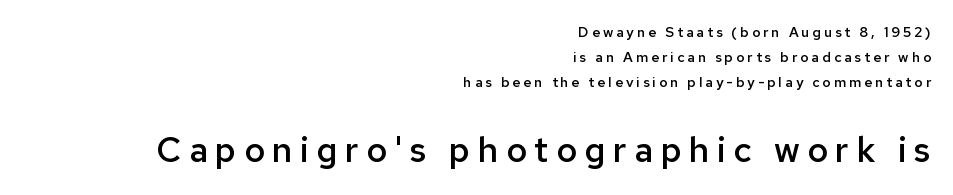
{"serif": "no", "italic": "no", "bold": "semi", "weight": "semibold", "width": "normal", "stroke_contrast": "low", "x_height": "medium", "monospaced": "no", "underline": "no", "align": "right", "line_spacing_ratio": 1.8, "letter_spacing": "wide", "letter_spacing_em": 0.21, "larger_block": "second", "size_ratio": 2.5, "glyph_px": 35}
